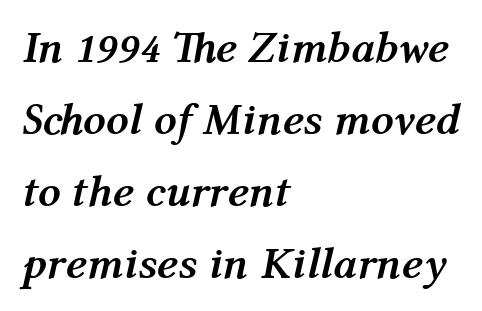
The image shows 45 px semibold type, italic (leaning right); set left-aligned, normal line spacing (1.6x), normal letter spacing, not underlined; medium stroke contrast and a medium x-height.
